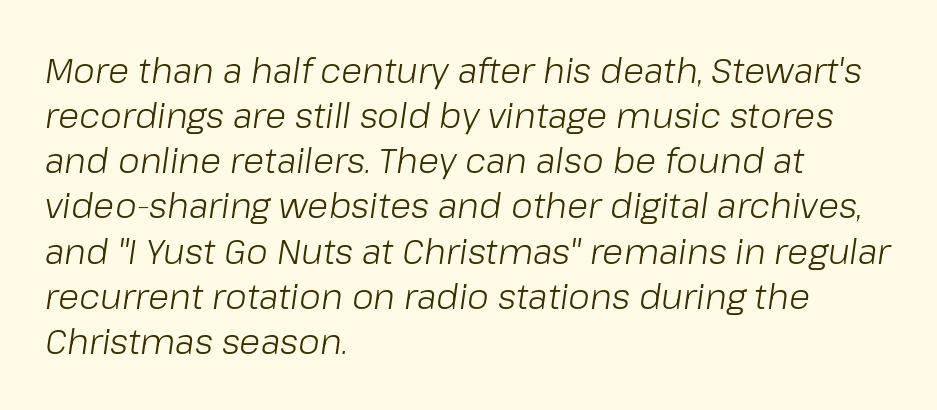
Typeset ragged right — the left edge is the straight one. This sample uses an oblique cut, with every glyph tilted off the vertical. Stems and bowls with no extra thickness — not bold. Here the glyphs are tracked normally, forming tight word shapes. Notice how descenders clear the ascenders below comfortably — that's standard leading.
